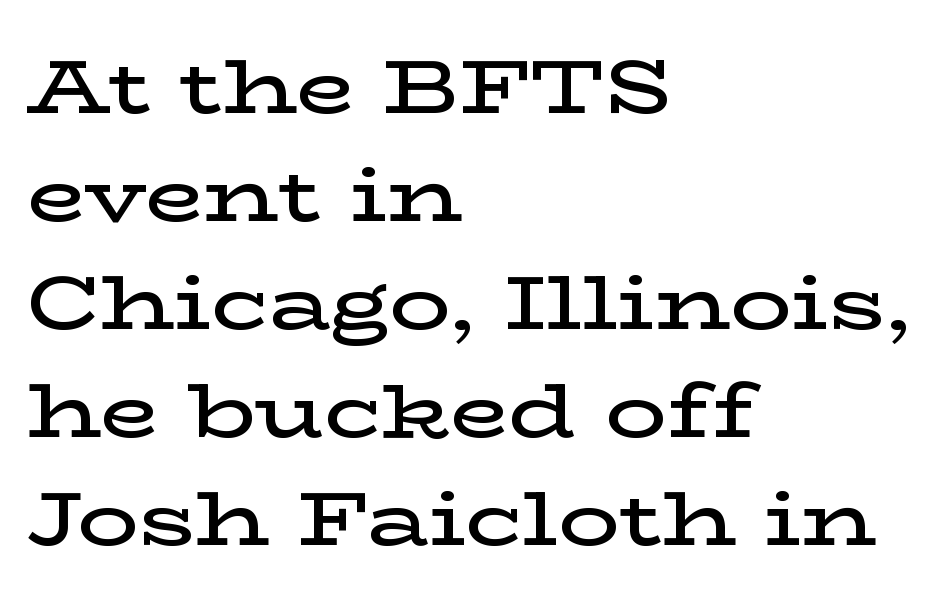
{"serif": "yes", "italic": "no", "bold": "semi", "weight": "semibold", "width": "wide", "stroke_contrast": "low", "x_height": "medium", "monospaced": "no", "underline": "no", "align": "left", "line_spacing": "normal", "line_spacing_ratio": 1.42, "letter_spacing": "normal", "letter_spacing_em": 0.0, "glyph_px": 76}
